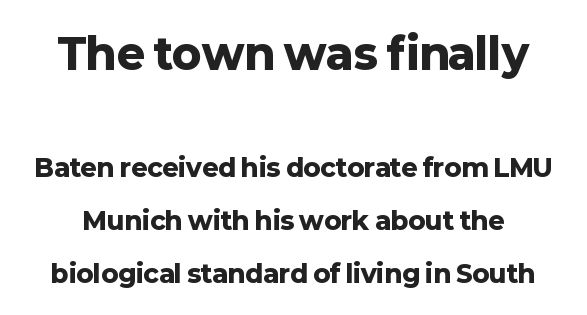
Spacing between characters is what you'd get straight out of the box. In terms of letterform style, serifs are entirely absent. A full-strength bold gives these letters their thick strokes. The block sitting higher on the canvas is the one with enlarged characters. Every character sits straight up, as roman type does.
